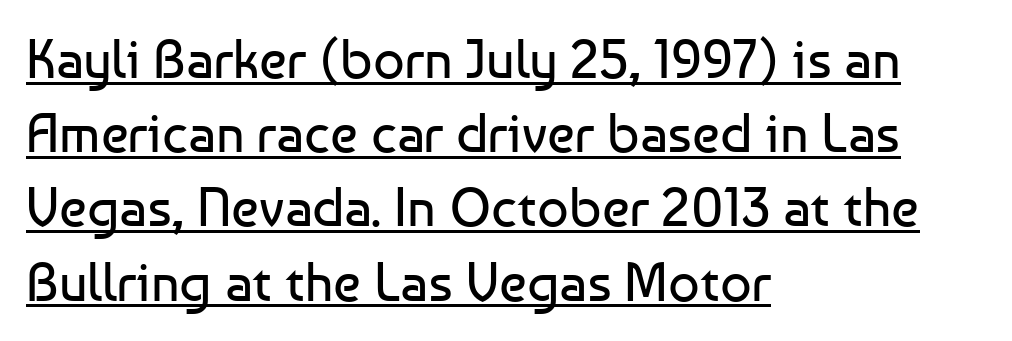
The image shows 55 px regular-weight sans-serif type, upright; set left-aligned, normal line spacing (1.35x), normal letter spacing, underlined; low stroke contrast and a medium x-height.
